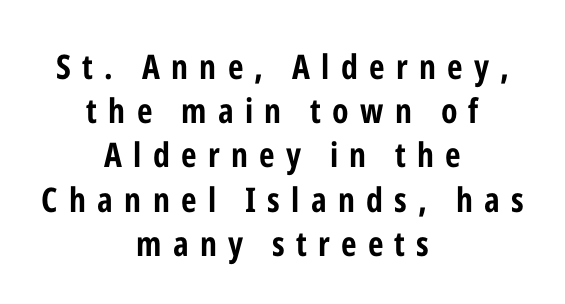
Loose tracking; the words dissolve into strings of separated letters. Look at the bottom of the vertical strokes: they stop flat, with no serifs. The space directly below the letters is spotless. Do the letters lean? They stand straight. Every row of glyphs is offset so its center matches the block's center. Heavy, bold letterforms.
